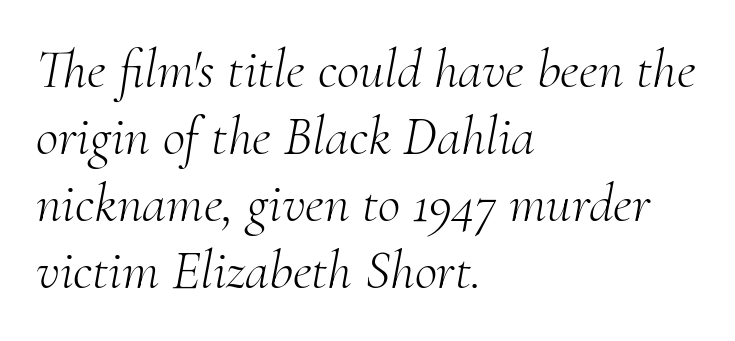
{"serif": "yes", "italic": "yes", "lean": "right", "slant_degrees": 10, "bold": "no", "weight": "light", "width": "normal", "stroke_contrast": "medium", "x_height": "small", "monospaced": "no", "underline": "no", "align": "left", "line_spacing_ratio": 1.22, "letter_spacing": "normal", "letter_spacing_em": 0.0, "glyph_px": 55}
